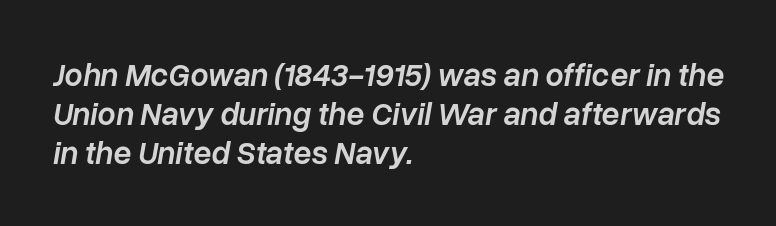
Q: Is the text bold? A: Semi-bold.
Q: Is the text italic (slanted)? A: Yes, it leans right by about 10 degrees.
Q: Is the text underlined? A: No.
Q: How is the paragraph aligned? A: Left-aligned.
Q: Is the spacing between letters normal or unusually wide? A: Normal.
Q: Width (condensed, normal, or wide)? A: Normal.
Q: Stroke contrast? A: Low.
Q: x-height? A: Medium.
Q: Monospaced? A: No.
